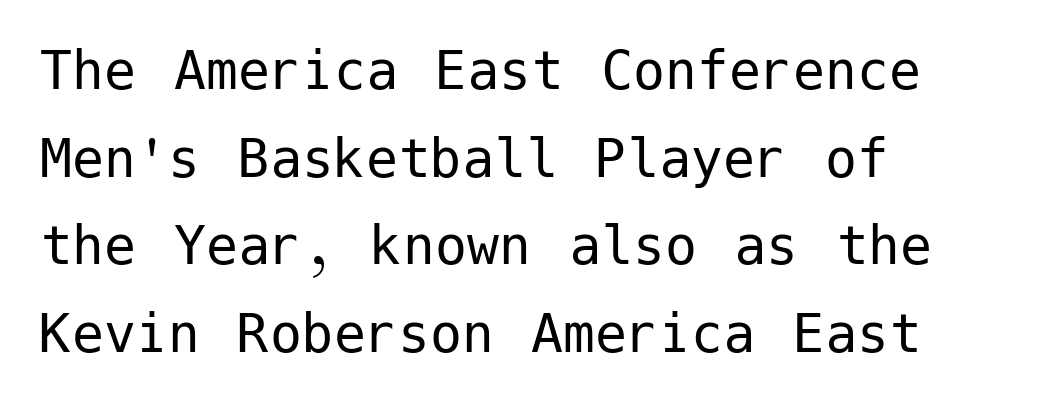
The image shows 64 px regular-weight sans-serif type, upright; set left-aligned, normal line spacing (1.37x), normal letter spacing, not underlined; low stroke contrast and a medium x-height.
